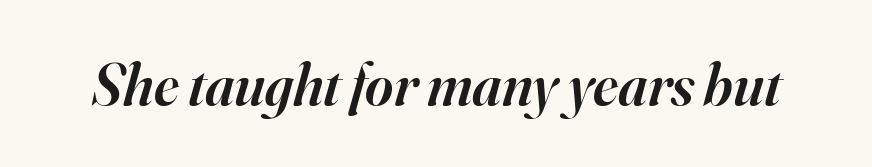
It's the slanting kind of type. On the weight axis this lands at semibold, roughly 600. The type is set solid horizontally, with unmodified tracking. Think of a printed novel: that variable character pitch is what you see here. Plain, unruled lines of type. Yep, those are serifs on the letters.
